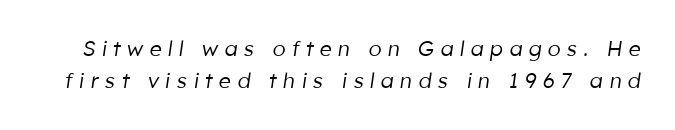
Rows of type keep a routine distance in the vertical direction. Caption: expanded tracking, letters set apart. Ink coverage per letter is moderate at most. The whole block is typeset with a tilt.
